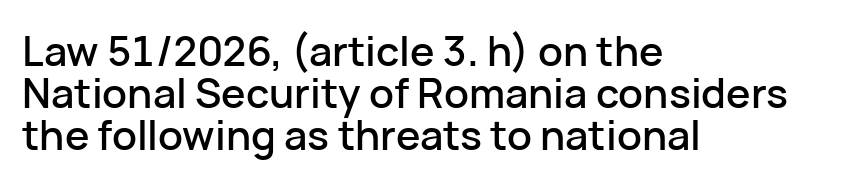
Q: Is the text italic (slanted)? A: No, it is upright.
Q: Is the typeface a serif or a sans-serif typeface? A: Sans-serif.
Q: Is the text underlined? A: No.
Q: How is the paragraph aligned? A: Left-aligned.
Q: Is the spacing between letters normal or unusually wide? A: Normal.
Q: Is the spacing between lines tight, normal or loose? A: Tight.
Q: Width (condensed, normal, or wide)? A: Normal.
Q: Stroke contrast? A: Low.
Q: x-height? A: Medium.
Q: Monospaced? A: No.
